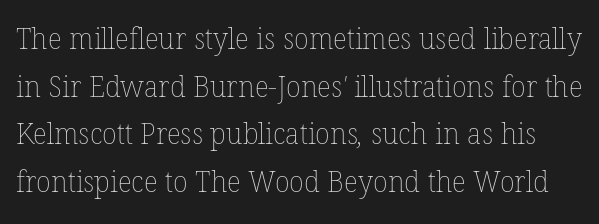
{"bold": "no", "weight": "thin", "width": "normal", "stroke_contrast": "low", "x_height": "medium", "monospaced": "no", "underline": "no", "line_spacing": "normal", "line_spacing_ratio": 1.59, "letter_spacing": "normal", "letter_spacing_em": 0.0, "glyph_px": 30}
